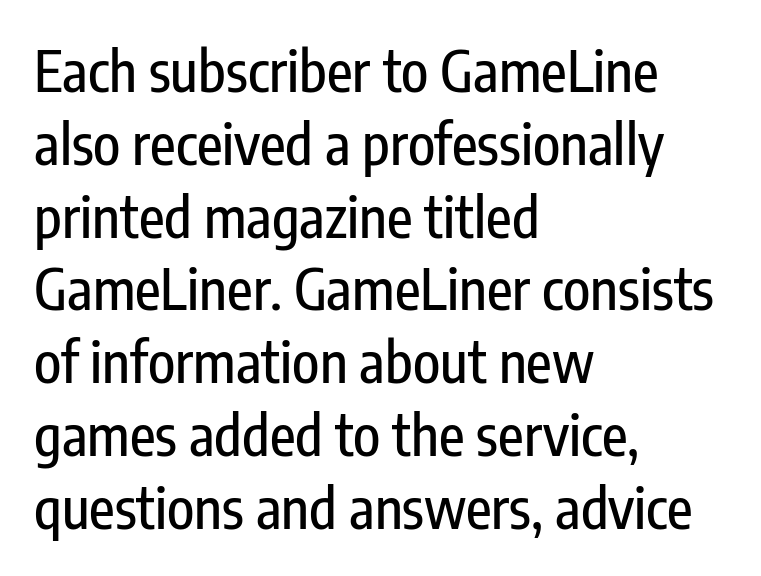
The image shows 56 px condensed sans-serif type, upright; set left-aligned, normal line spacing (1.3x), normal letter spacing, not underlined; low stroke contrast and a medium x-height.
